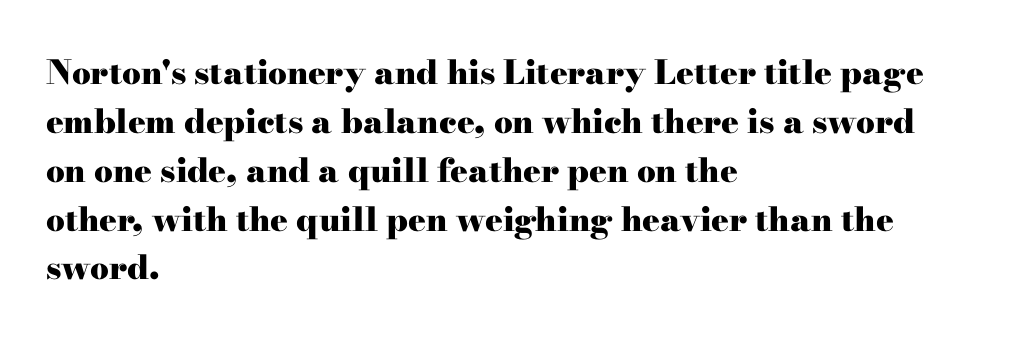
Q: Is the text bold? A: Yes.
Q: Is the text italic (slanted)? A: No, it is upright.
Q: Is the typeface a serif or a sans-serif typeface? A: Serif.
Q: Is the text underlined? A: No.
Q: How is the paragraph aligned? A: Left-aligned.
Q: Is the spacing between letters normal or unusually wide? A: Normal.
Q: Is the spacing between lines tight, normal or loose? A: Normal.
Q: Width (condensed, normal, or wide)? A: Wide.
Q: Stroke contrast? A: High.
Q: x-height? A: Small.
Q: Monospaced? A: No.
